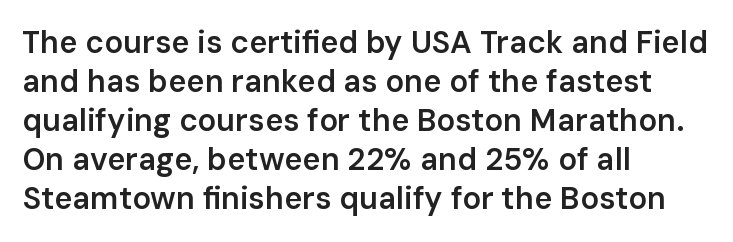
Each row of text sits above clean, open space. The letters sit at their default tracking, neither squeezed nor spread. Horizontal bands of white between lines are of average thickness. The letters stand upright; this is a roman face. The rag falls on the right side of this text block.
